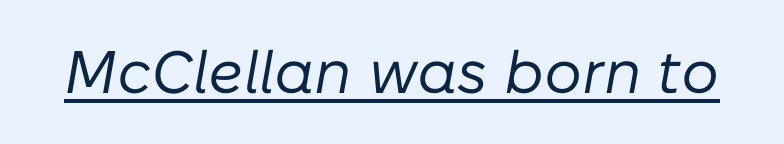
The weight would be labelled regular, book, light, or lighter still. Here the designer chose a conventional face with non-uniform glyph widths. If you drew a line through each stem, it would be angled. Standard letterfit; no display-style spreading of the glyphs. Honestly, the underline is the first thing you notice here.
